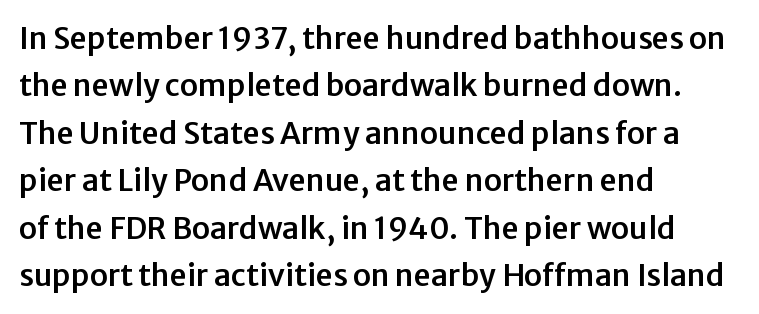
Descenders hang freely into open space. The letters advance in unequal steps, a hallmark of proportional type. A typesetter would call this leading conventional body-copy spacing. Style check: upright.
